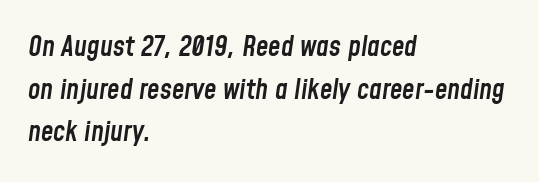
The image shows 28 px semibold, condensed type, italic (leaning right); set left-aligned, normal line spacing (1.52x), normal letter spacing, not underlined; low stroke contrast and a medium x-height.
